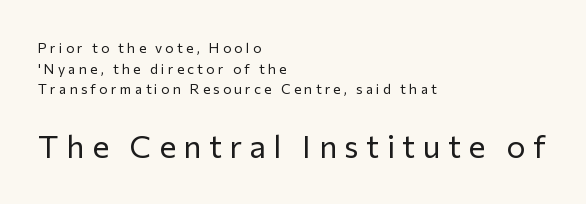
The image shows 32 px regular-weight sans-serif type, upright; set left-aligned, normal line spacing (1.47x), unusually wide letter spacing (+0.23 em), not underlined; the second (bottom) block is 2.29x larger; low stroke contrast and a medium x-height.
